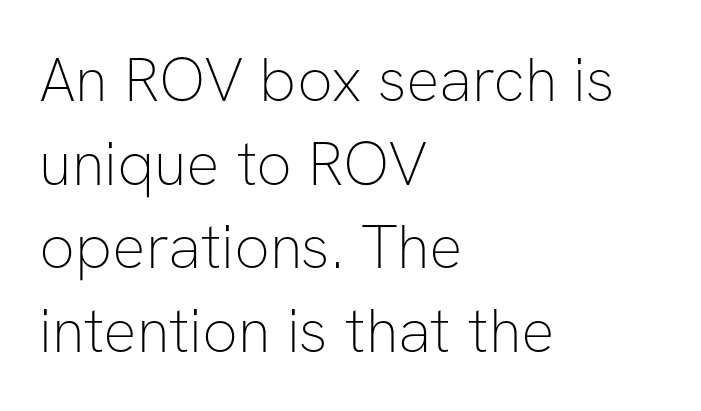
Q: Is the text bold? A: No.
Q: Is the text italic (slanted)? A: No, it is upright.
Q: Is the typeface a serif or a sans-serif typeface? A: Sans-serif.
Q: Is the text underlined? A: No.
Q: How is the paragraph aligned? A: Left-aligned.
Q: Is the spacing between letters normal or unusually wide? A: Normal.
Q: Is the spacing between lines tight, normal or loose? A: Normal.
Q: Width (condensed, normal, or wide)? A: Normal.
Q: Stroke contrast? A: Low.
Q: x-height? A: Medium.
Q: Monospaced? A: No.
